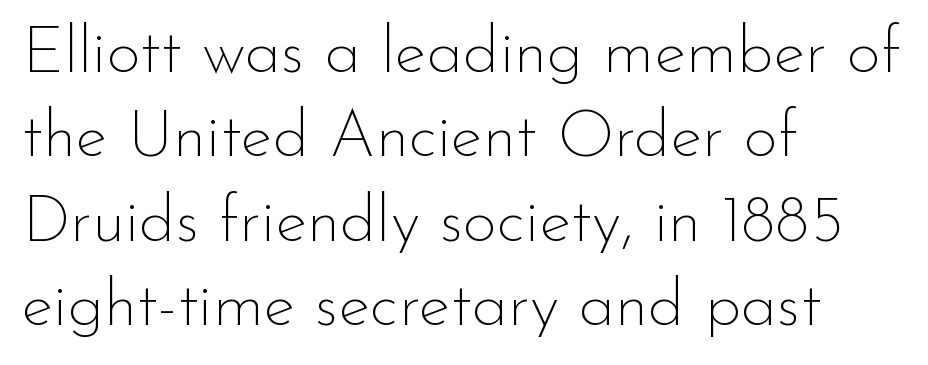
The image shows 66 px thin sans-serif type, upright; set left-aligned, normal line spacing (1.28x), normal letter spacing, not underlined; low stroke contrast and a small x-height.
